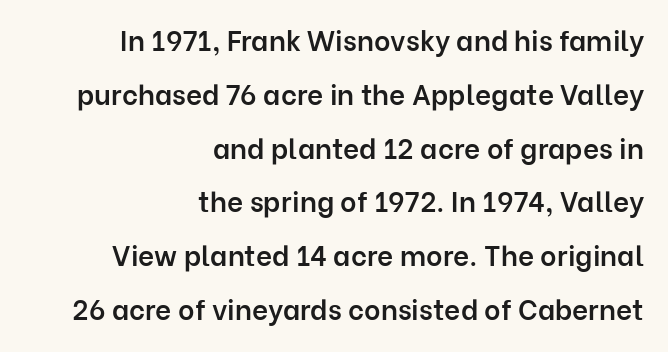
Q: Is the text bold? A: Semi-bold.
Q: Is the text italic (slanted)? A: No, it is upright.
Q: Is the typeface a serif or a sans-serif typeface? A: Sans-serif.
Q: Is the text underlined? A: No.
Q: How is the paragraph aligned? A: Right-aligned.
Q: Is the spacing between letters normal or unusually wide? A: Normal.
Q: Is the spacing between lines tight, normal or loose? A: Loose.
Q: Width (condensed, normal, or wide)? A: Normal.
Q: Stroke contrast? A: Low.
Q: x-height? A: Medium.
Q: Monospaced? A: No.
